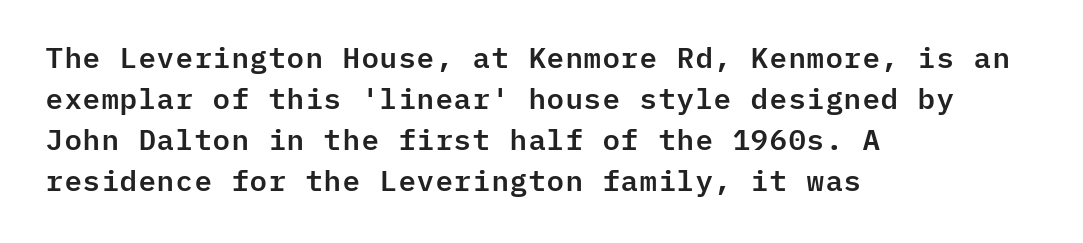
Does the copy run flush right? No — it runs flush left. Spacing between characters is what you'd get straight out of the box. Plain, unruled lines of type. If you drew a line through each stem, it would be perfectly vertical.
